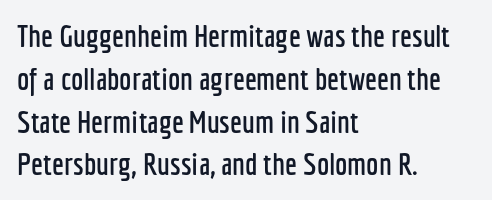
Q: Is the text italic (slanted)? A: No, it is upright.
Q: Is the typeface a serif or a sans-serif typeface? A: Sans-serif.
Q: Is the text underlined? A: No.
Q: How is the paragraph aligned? A: Left-aligned.
Q: Is the spacing between letters normal or unusually wide? A: Normal.
Q: Is the spacing between lines tight, normal or loose? A: Normal.
Q: Width (condensed, normal, or wide)? A: Condensed.
Q: Stroke contrast? A: Low.
Q: x-height? A: Medium.
Q: Monospaced? A: No.
